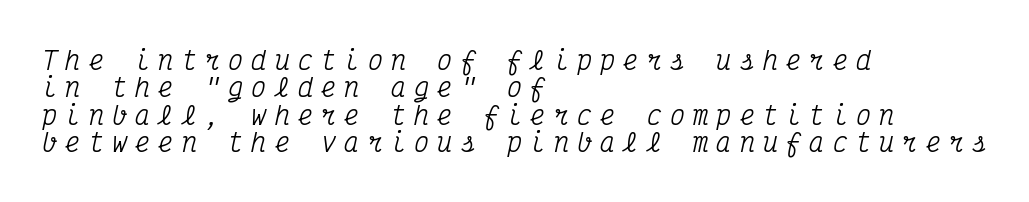
The image shows 25 px text type, italic (leaning right); set left-aligned, tight line spacing (1.1x), unusually wide letter spacing (+0.33 em), not underlined.
